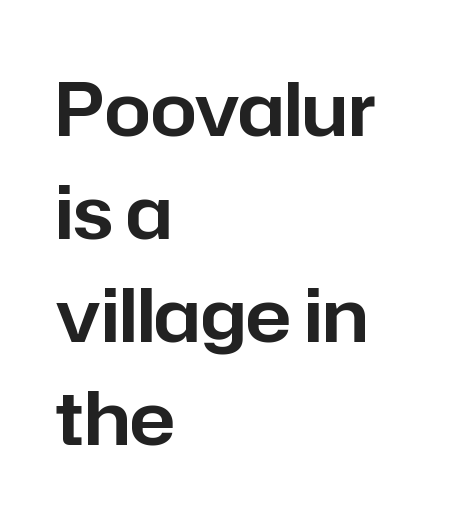
When letters stand straight like this, we call the style roman or upright. All the whitespace from short lines collects on the right. Looks like regular typesetting: each glyph gets only the width it needs. In terms of leading, this rendering sits right in the middle.
